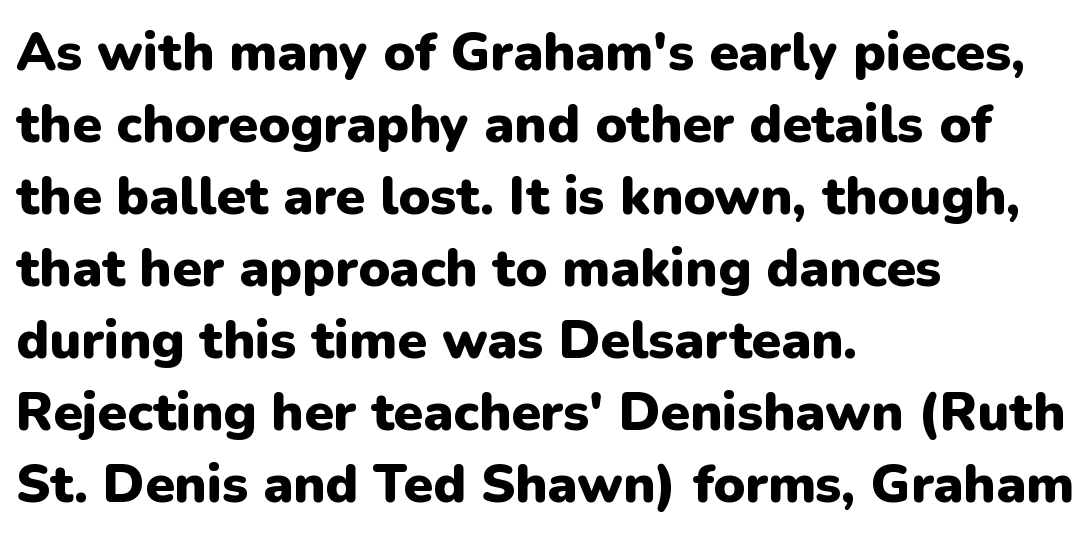
{"serif": "no", "italic": "no", "bold": "yes", "weight": "heavy", "width": "normal", "stroke_contrast": "low", "x_height": "medium", "monospaced": "no", "underline": "no", "align": "left", "line_spacing": "normal", "line_spacing_ratio": 1.36, "letter_spacing": "normal", "letter_spacing_em": 0.0, "glyph_px": 53}
